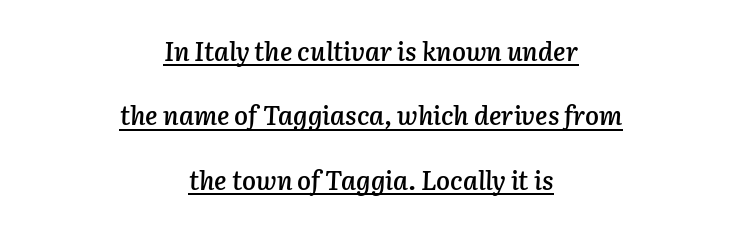
Q: Is the text bold? A: Semi-bold.
Q: Is the text italic (slanted)? A: Yes, it leans right by about 3 degrees.
Q: Is the text underlined? A: Yes.
Q: How is the paragraph aligned? A: Centered.
Q: Is the spacing between letters normal or unusually wide? A: Normal.
Q: Is the spacing between lines tight, normal or loose? A: Loose.
